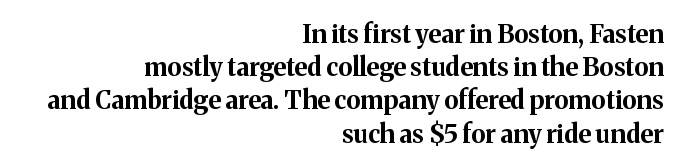
Q: Is the text bold? A: Yes.
Q: Is the text italic (slanted)? A: No, it is upright.
Q: Is the text underlined? A: No.
Q: How is the paragraph aligned? A: Right-aligned.
Q: Is the spacing between letters normal or unusually wide? A: Normal.
Q: Is the spacing between lines tight, normal or loose? A: Normal.
